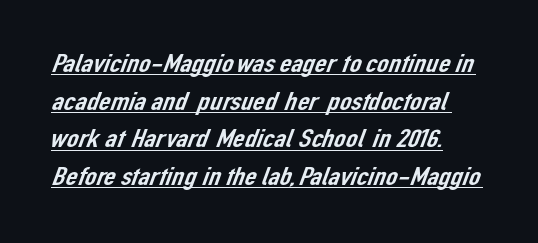
The image shows 26 px text type; set left-aligned, normal line spacing (1.45x), normal letter spacing, underlined.
